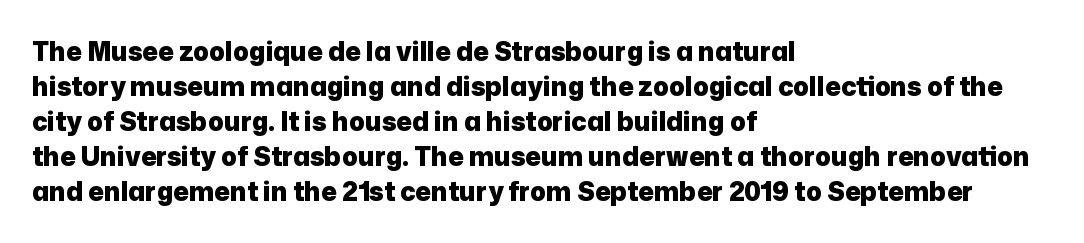
Spacing between characters is what you'd get straight out of the box. If you drew a line through each stem, it would be perfectly vertical. Which margin do the lines hug? The left one — the right edge is uneven. Leading: standard. Is the type bold? Yes — the strokes are clearly thick and heavy.
